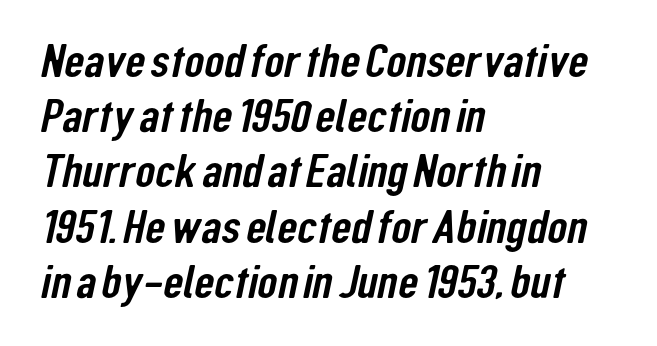
The text block is weighted toward the left margin, trailing off unevenly rightward. Nobody drew a line under any word here. The typeface chosen for these lines omits serifs. The face used here is proportionally spaced, like ordinary book or web type. No extra tracking has been applied to these lines.
